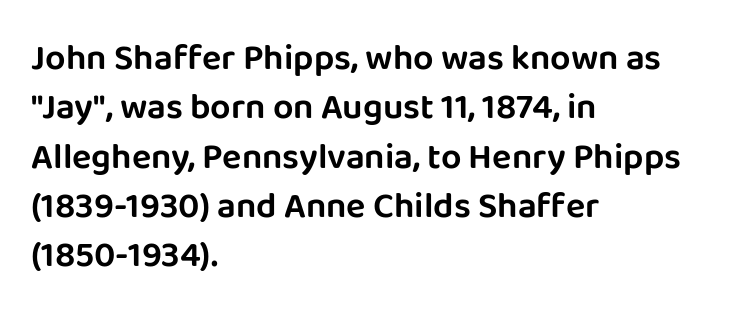
A roman cut, with each character standing at attention. The letterforms sit shoulder to shoulder at normal distance. The string is rendered with underlining switched off. The font family rendered here belongs to the sans-serif group. Leftover space on each line is placed entirely after the last word. Note the varied advance widths — an 'i' is clearly narrower than an 'm'.
